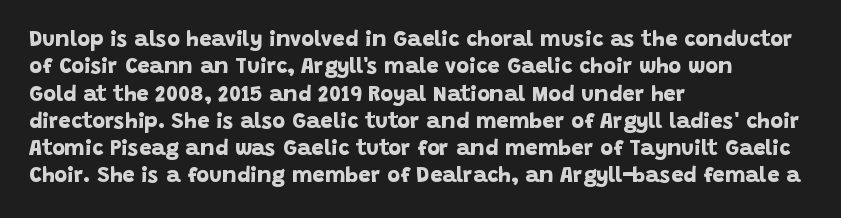
{"bold": "yes", "underline": "no", "align": "left", "line_spacing_ratio": 1.24, "letter_spacing": "normal", "letter_spacing_em": 0.0, "glyph_px": 22}
